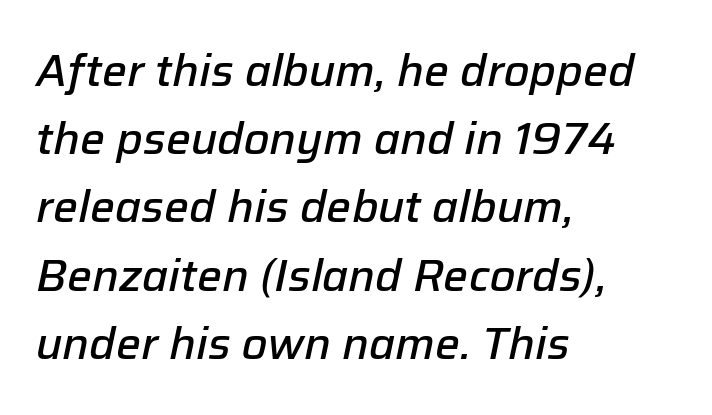
{"italic": "yes", "lean": "right", "slant_degrees": 12, "bold": "semi", "weight": "semibold", "width": "normal", "stroke_contrast": "low", "x_height": "medium", "monospaced": "no", "underline": "no", "align": "left", "line_spacing": "normal", "line_spacing_ratio": 1.55, "letter_spacing": "normal", "letter_spacing_em": 0.0, "glyph_px": 44}
